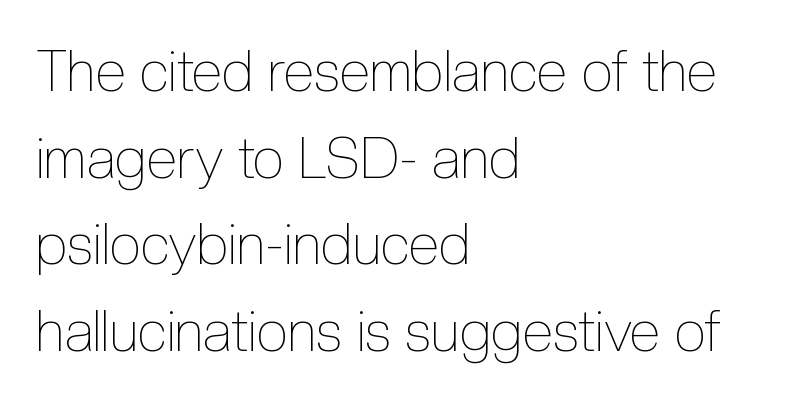
Q: Is the text bold? A: No.
Q: Is the text italic (slanted)? A: No, it is upright.
Q: Is the text underlined? A: No.
Q: How is the paragraph aligned? A: Left-aligned.
Q: Is the spacing between letters normal or unusually wide? A: Normal.
Q: Is the spacing between lines tight, normal or loose? A: Normal.
Q: Width (condensed, normal, or wide)? A: Condensed.
Q: x-height? A: Medium.
Q: Monospaced? A: No.
